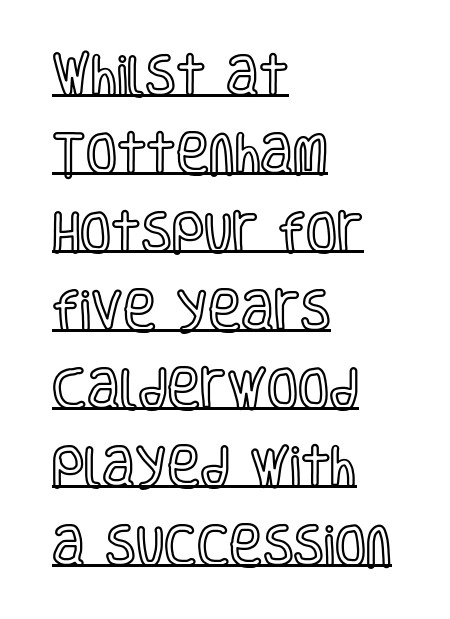
{"italic": "no", "width": "condensed", "x_height": "large", "monospaced": "no", "underline": "yes", "align": "left", "line_spacing_ratio": 1.74, "letter_spacing": "normal", "letter_spacing_em": 0.0, "glyph_px": 45}
